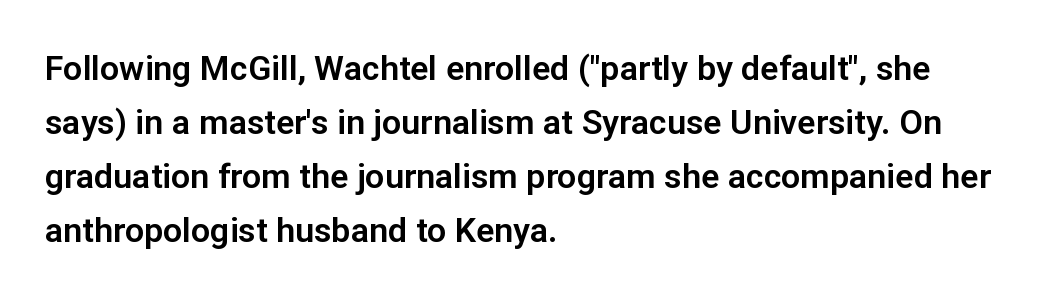
{"serif": "no", "italic": "no", "width": "normal", "stroke_contrast": "low", "x_height": "medium", "monospaced": "no", "underline": "no", "align": "left", "line_spacing": "normal", "line_spacing_ratio": 1.59, "letter_spacing": "normal", "letter_spacing_em": 0.0, "glyph_px": 34}
